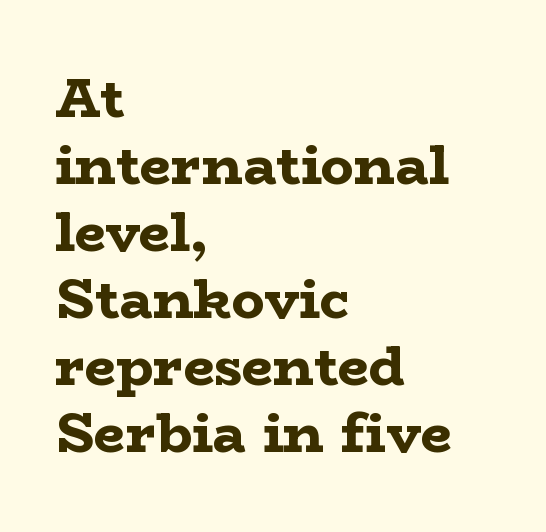
{"serif": "yes", "italic": "no", "bold": "yes", "weight": "bold", "width": "wide", "stroke_contrast": "low", "x_height": "medium", "monospaced": "no", "underline": "no", "align": "left", "line_spacing_ratio": 1.22, "letter_spacing": "normal", "letter_spacing_em": 0.0, "glyph_px": 55}
